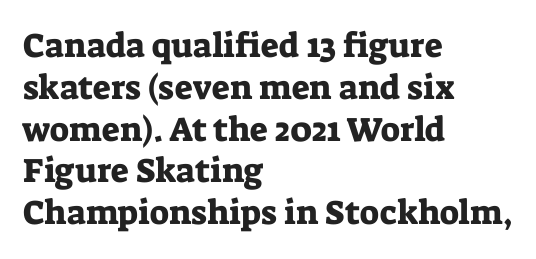
{"serif": "yes", "italic": "no", "width": "normal", "stroke_contrast": "low", "x_height": "medium", "monospaced": "no", "underline": "no", "align": "left", "line_spacing_ratio": 1.23, "letter_spacing": "normal", "letter_spacing_em": 0.0, "glyph_px": 34}
